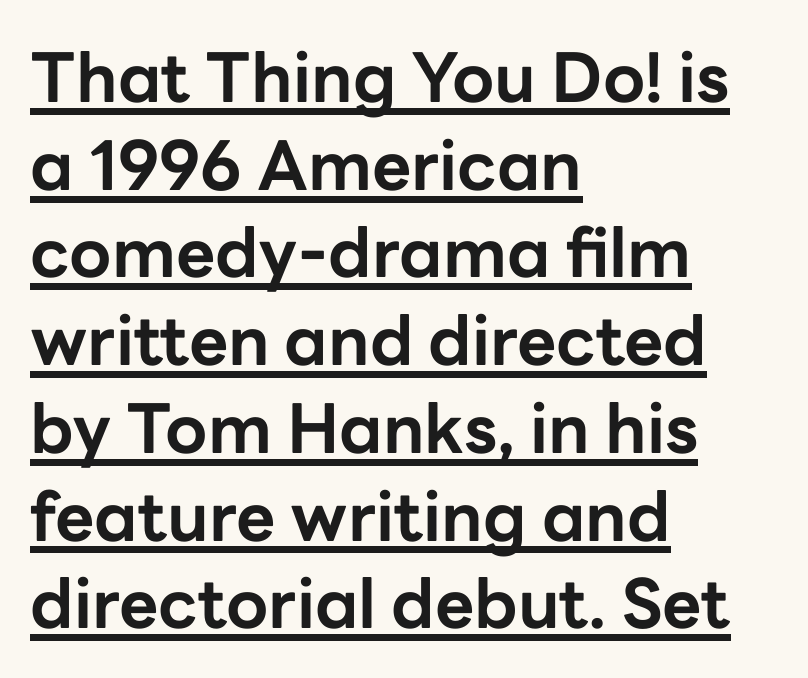
The image shows 68 px bold sans-serif type, upright; set left-aligned, normal line spacing (1.29x), normal letter spacing, underlined; low stroke contrast and a medium x-height.
